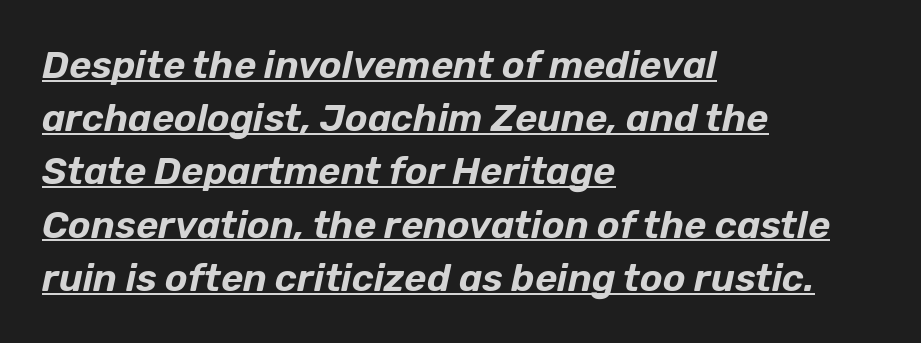
The image shows 38 px text type, italic (leaning right); set left-aligned, normal line spacing (1.4x), normal letter spacing, underlined; low stroke contrast and a medium x-height.
